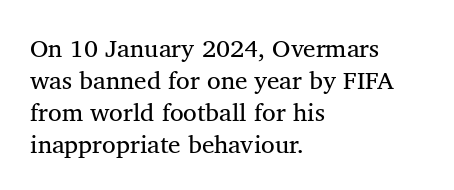
Q: Is the text bold? A: No.
Q: Is the text italic (slanted)? A: No, it is upright.
Q: Is the text underlined? A: No.
Q: How is the paragraph aligned? A: Left-aligned.
Q: Is the spacing between letters normal or unusually wide? A: Normal.
Q: Is the spacing between lines tight, normal or loose? A: Normal.
